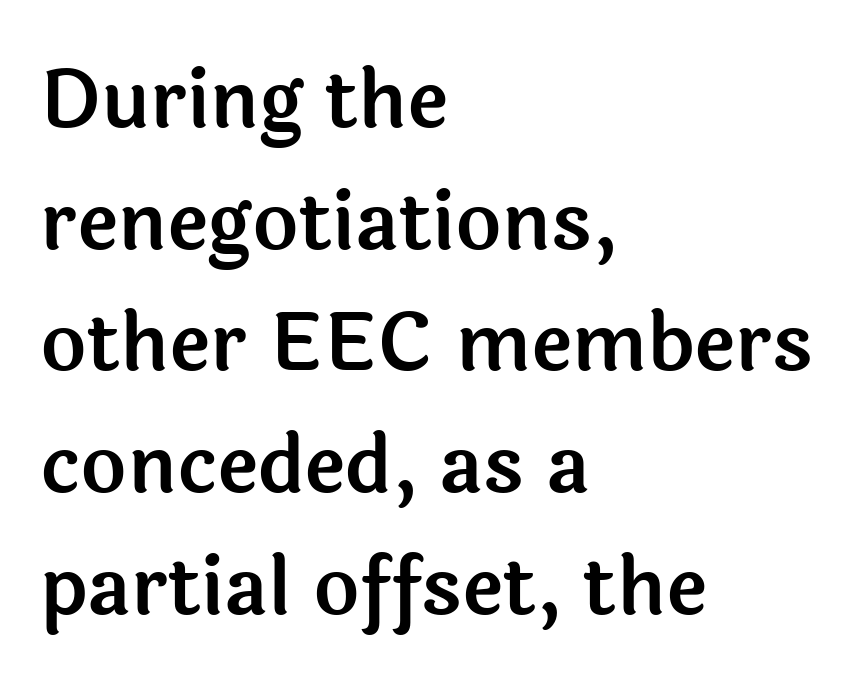
{"serif": "no", "italic": "no", "width": "normal", "x_height": "medium", "monospaced": "no", "underline": "no", "align": "left", "line_spacing": "normal", "line_spacing_ratio": 1.54, "letter_spacing": "normal", "letter_spacing_em": 0.0, "glyph_px": 79}
